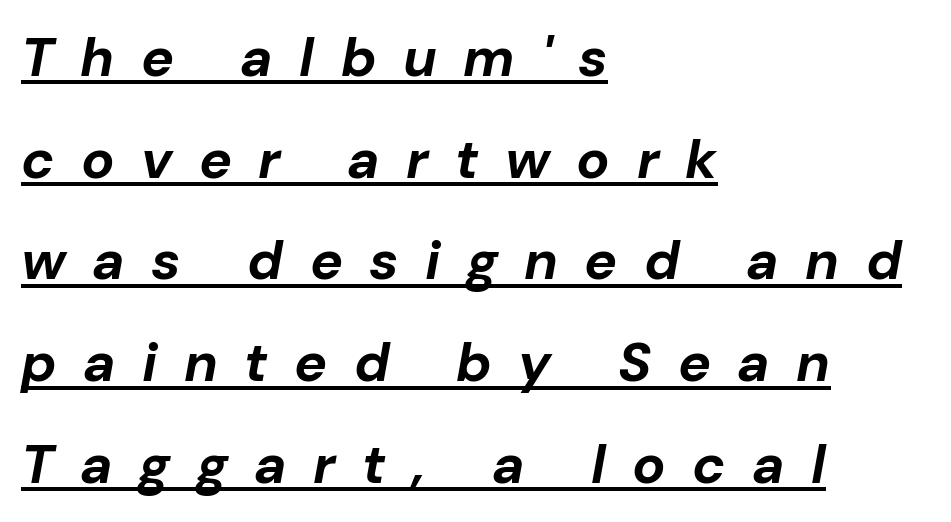
Q: Is the text bold? A: Yes.
Q: Is the text italic (slanted)? A: Yes, it leans right by about 10 degrees.
Q: Is the text underlined? A: Yes.
Q: How is the paragraph aligned? A: Left-aligned.
Q: Is the spacing between letters normal or unusually wide? A: Unusually wide.
Q: Width (condensed, normal, or wide)? A: Normal.
Q: Stroke contrast? A: Low.
Q: x-height? A: Medium.
Q: Monospaced? A: No.
